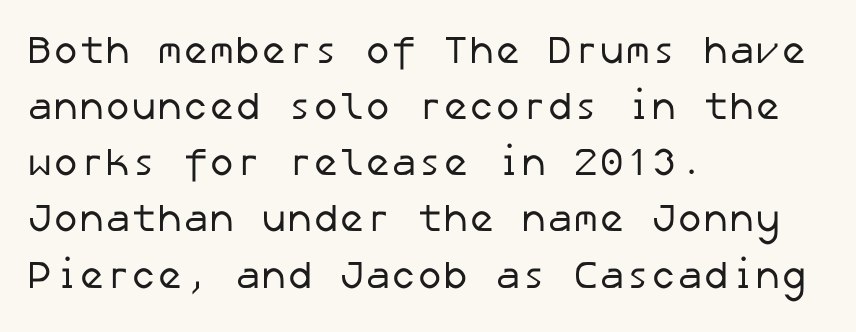
Q: Is the text bold? A: No.
Q: Is the typeface a serif or a sans-serif typeface? A: Sans-serif.
Q: Is the text underlined? A: No.
Q: How is the paragraph aligned? A: Left-aligned.
Q: Is the spacing between letters normal or unusually wide? A: Normal.
Q: Is the spacing between lines tight, normal or loose? A: Normal.
Q: Width (condensed, normal, or wide)? A: Normal.
Q: Stroke contrast? A: Low.
Q: x-height? A: Medium.
